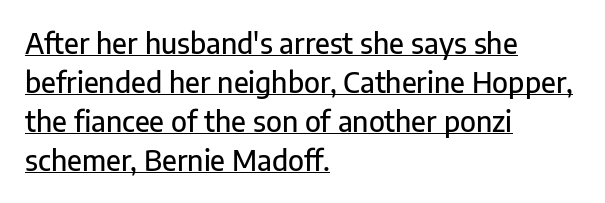
Q: Is the text italic (slanted)? A: No, it is upright.
Q: Is the typeface a serif or a sans-serif typeface? A: Sans-serif.
Q: Is the text underlined? A: Yes.
Q: How is the paragraph aligned? A: Left-aligned.
Q: Is the spacing between letters normal or unusually wide? A: Normal.
Q: Is the spacing between lines tight, normal or loose? A: Normal.
Q: Width (condensed, normal, or wide)? A: Normal.
Q: Stroke contrast? A: Low.
Q: x-height? A: Medium.
Q: Monospaced? A: No.
